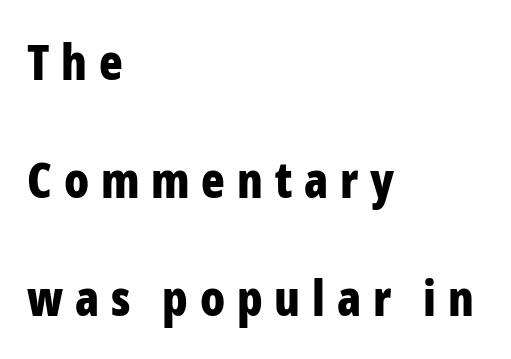
Type without underlining. Typesetter's note: full bold, strokes at maximum text heaviness. Teacher's note: observe the even left margin — that is flush-left alignment. In terms of letterform style, serifs are entirely absent. The block of text is sparse from top to bottom, with ample space between rows.
